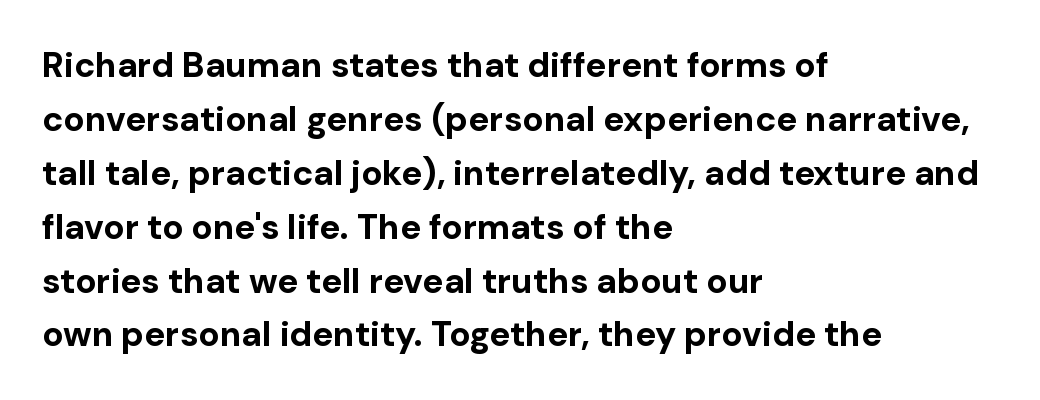
If you drew a line through each stem, it would be perfectly vertical. Character widths vary here, with narrow letters taking less room than wide ones. Students, this is bold: see how much ink each stroke carries. Line starts are locked; line ends wander. The baseline area is clear.
